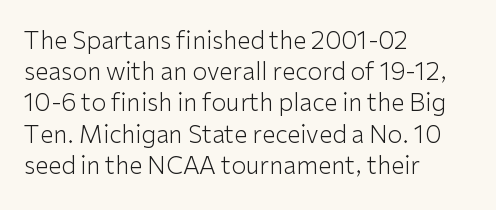
The ragged edge is on the right, which tells us the setting is flush left. The passage shown is not underscored anywhere. These lines were composed using upright roman letters. This sample uses plain, unmodified letter spacing. Reading down the column, the eye jumps a familiar distance to each next line.
